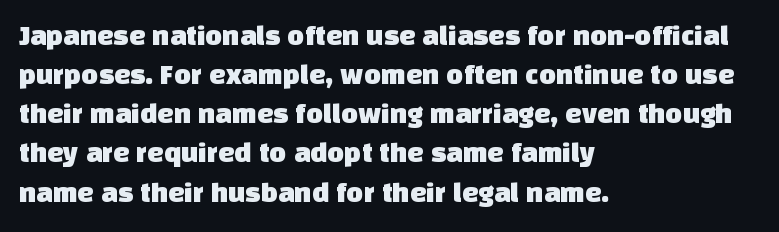
{"serif": "no", "width": "normal", "stroke_contrast": "low", "x_height": "large", "monospaced": "no", "underline": "no", "align": "left", "line_spacing": "normal", "line_spacing_ratio": 1.35, "letter_spacing": "normal", "letter_spacing_em": 0.0, "glyph_px": 29}
